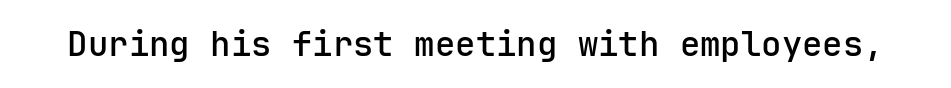
The image shows 34 px semibold sans-serif type, upright; set normal letter spacing, not underlined; low stroke contrast and a medium x-height.
